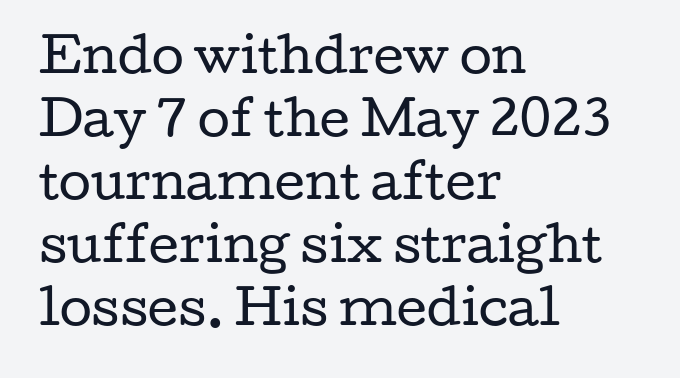
Check under the words: just untouched page. Short and long lines alike share a common starting point at left. The type sits square on the baseline with zero lean. Letter spacing: default.
